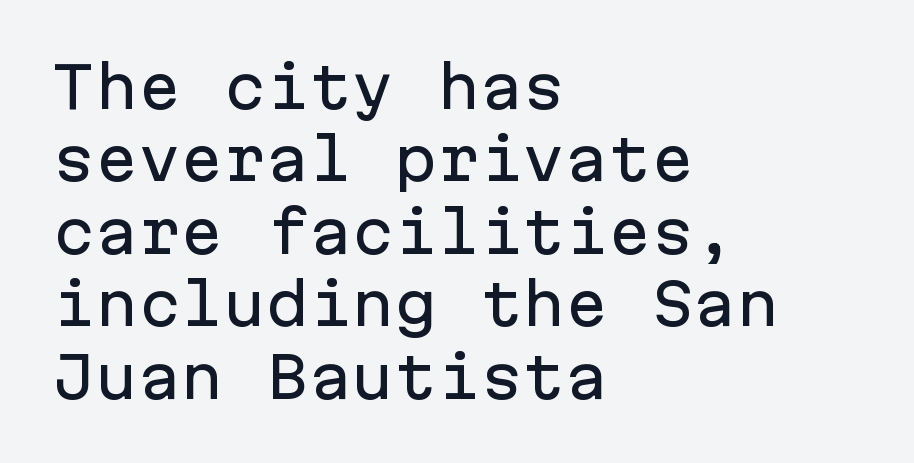
{"serif": "no", "italic": "no", "width": "normal", "stroke_contrast": "low", "x_height": "medium", "monospaced": "yes", "underline": "no", "align": "left", "line_spacing": "normal", "line_spacing_ratio": 1.27, "letter_spacing": "normal", "letter_spacing_em": 0.0, "glyph_px": 57}
